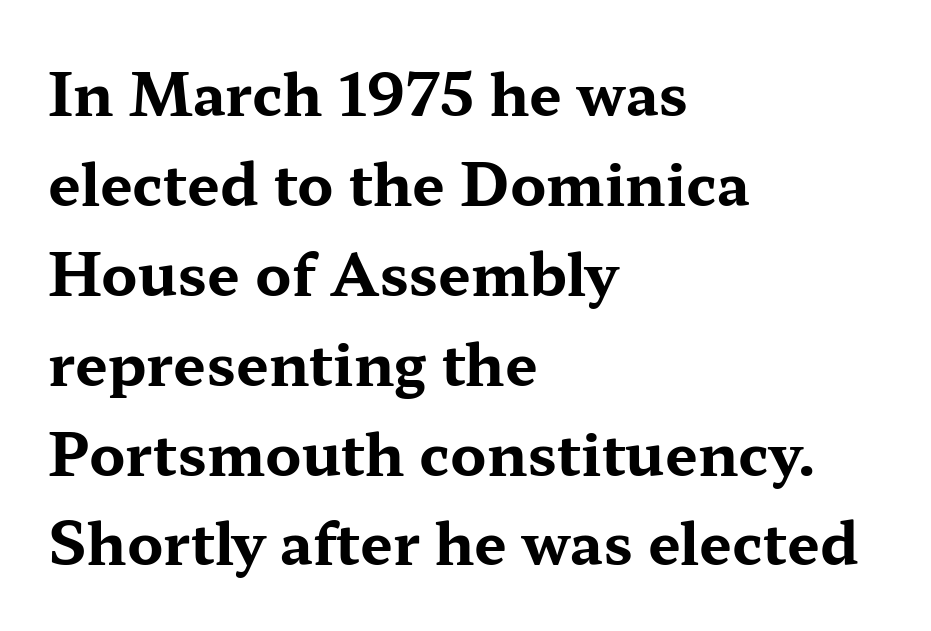
The specimen reads as upright at a glance. Check where the strokes stop: tiny serifs finish them off. The rendering uses a moderate line-height, typical for paragraphs. Bold? Absolutely — the strokes are thick and heavy.
